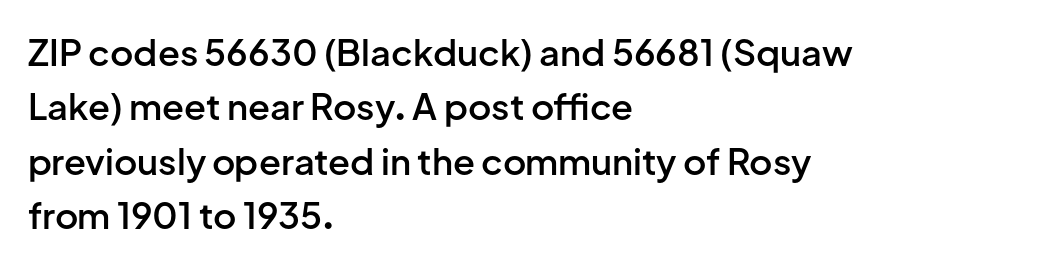
A bare baseline throughout the passage. These words are printed semibold, heavier than regular yet not bold. Is the block centered? No — it sits flush against the left margin. Leading matches the norm, producing a regular column. The tracking reads as untouched default to a designer's eye.
